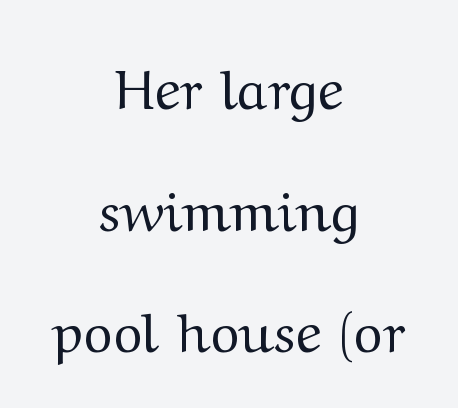
{"serif": "yes", "italic": "no", "bold": "no", "weight": "regular", "width": "wide", "stroke_contrast": "medium", "x_height": "medium", "monospaced": "no", "underline": "no", "align": "center", "line_spacing": "loose", "line_spacing_ratio": 2.21, "letter_spacing": "normal", "letter_spacing_em": 0.0, "glyph_px": 55}
